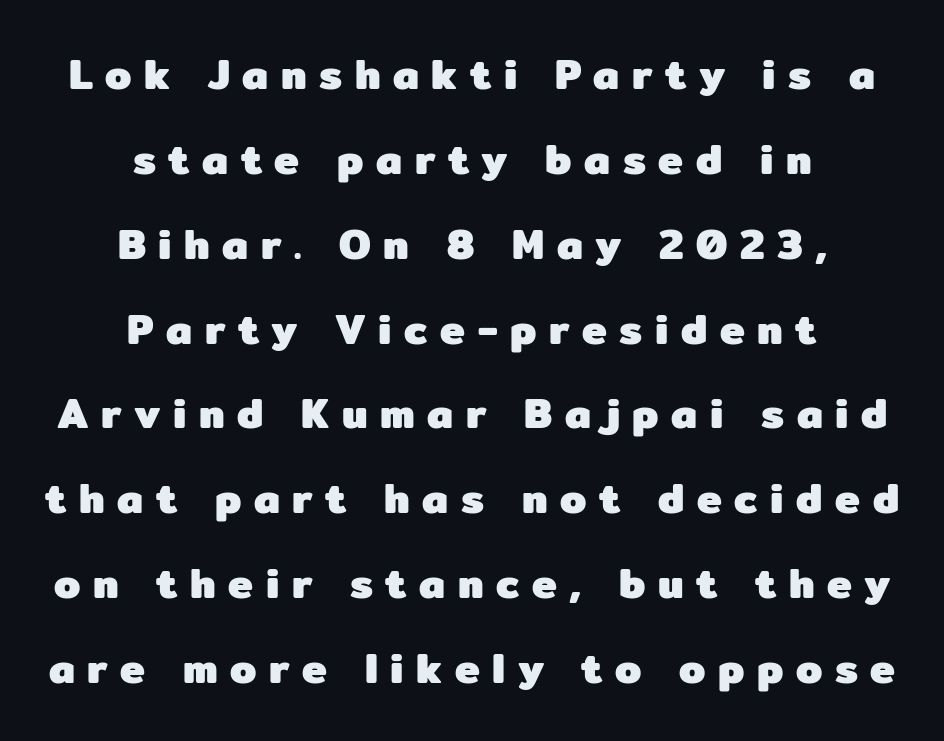
{"serif": "no", "italic": "no", "bold": "yes", "weight": "heavy", "width": "normal", "stroke_contrast": "low", "x_height": "medium", "monospaced": "no", "underline": "no", "align": "center", "line_spacing": "loose", "line_spacing_ratio": 2.02, "letter_spacing": "wide", "letter_spacing_em": 0.3, "glyph_px": 42}
